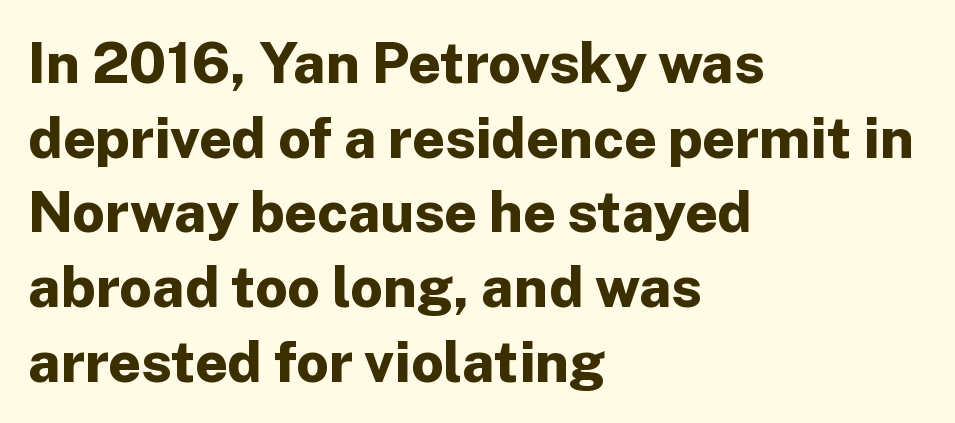
{"serif": "no", "italic": "no", "bold": "yes", "weight": "bold", "width": "normal", "stroke_contrast": "low", "x_height": "medium", "monospaced": "no", "underline": "no", "align": "left", "line_spacing": "normal", "line_spacing_ratio": 1.31, "letter_spacing": "normal", "letter_spacing_em": 0.0, "glyph_px": 57}
